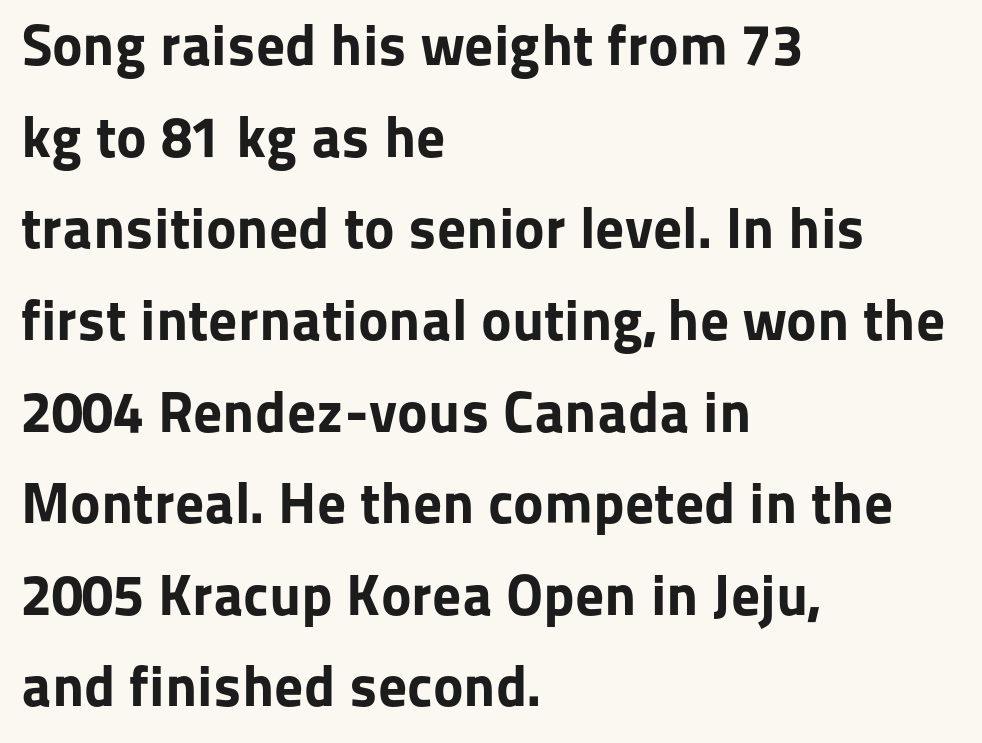
The image shows 58 px bold sans-serif type, upright; set left-aligned, normal line spacing (1.58x), normal letter spacing, not underlined; low stroke contrast and a medium x-height.
